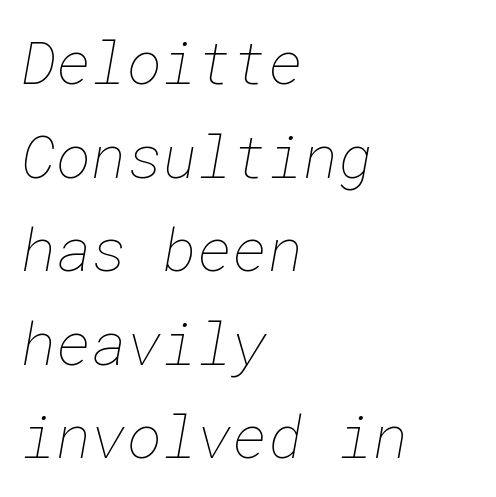
No chunkiness to these letters — they're not bold. Notice how descenders clear the ascenders below comfortably — that's standard leading. How are the letters spaced? Ordinarily, with no added tracking. Words float on clear page, feet unadorned. Casual observation: everything's shoved over to the left.
